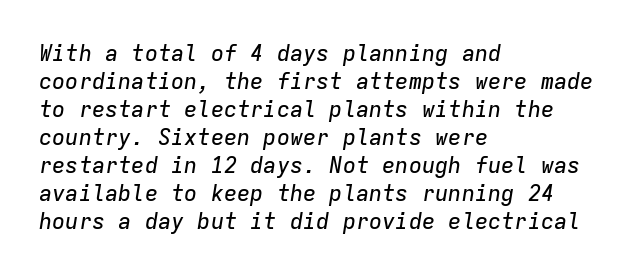
The image shows 22 px text type, italic (leaning right); set left-aligned, normal line spacing (1.27x), normal letter spacing, not underlined.
